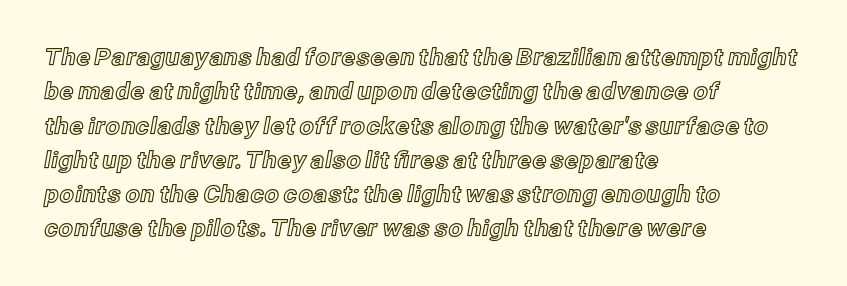
The image shows 23 px text type; set left-aligned, normal line spacing (1.49x), normal letter spacing, not underlined.
